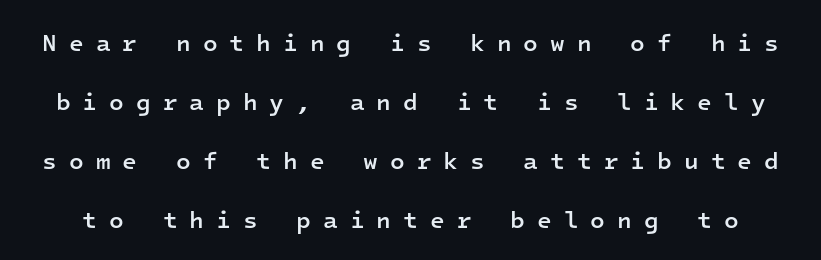
Does extra space separate the letters? Yes, quite a lot of it. Students, this is semibold: more ink than regular, less than bold. Posture: upright roman. The line-height multiplier appears high, well above default. Nobody drew a line under any word here.
